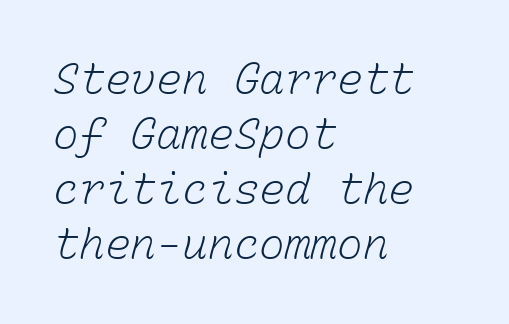
The image shows 43 px light type, monospaced; set left-aligned, normal line spacing (1.28x), normal letter spacing, not underlined; low stroke contrast and a medium x-height.
